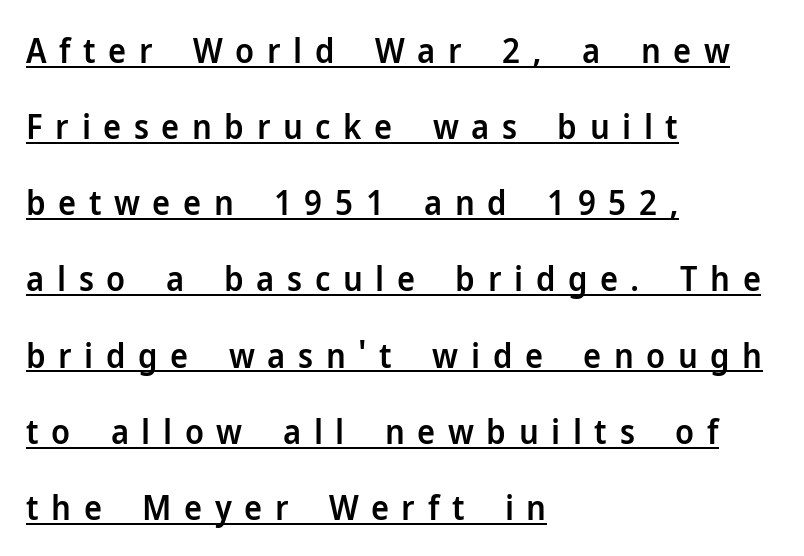
The image shows 34 px semibold sans-serif type, upright; set left-aligned, loose line spacing (2.24x), unusually wide letter spacing (+0.37 em), underlined; low stroke contrast and a medium x-height.
